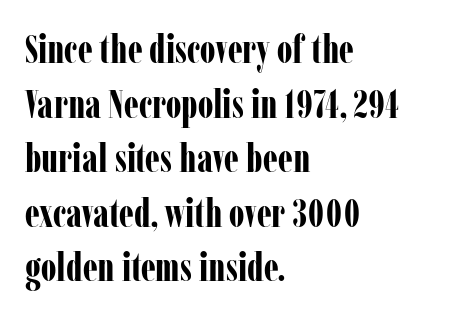
The image shows 39 px bold, condensed serif type, upright; set left-aligned, normal line spacing (1.4x), normal letter spacing, not underlined; low stroke contrast and a medium x-height.
